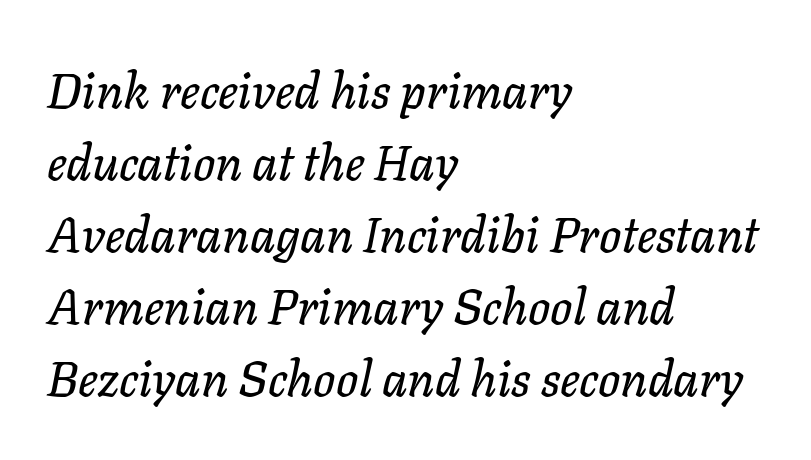
The image shows 49 px text type, italic (leaning right); set left-aligned, normal line spacing (1.47x), normal letter spacing, not underlined; low stroke contrast and a medium x-height.
